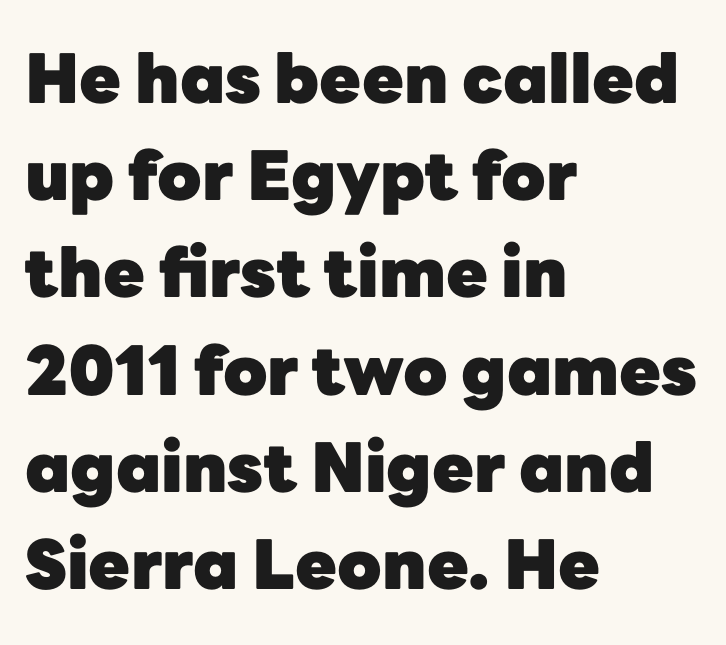
If you drew a line through each stem, it would be perfectly vertical. This sample uses plain, unmodified letter spacing. These words are printed bold, with thick strokes throughout. Alignment: flush left. Nobody drew a line under any word here. Examine the stroke ends and you'll find no serifs.
